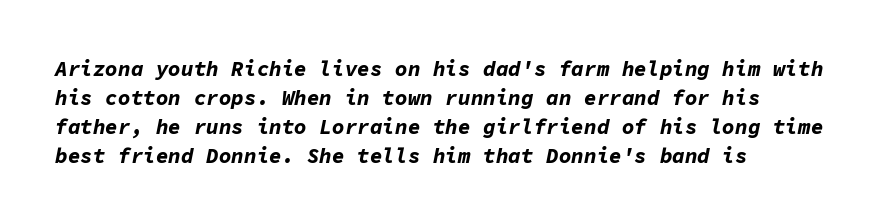
Q: Is the text bold? A: Yes.
Q: Is the text italic (slanted)? A: Yes, it leans right by about 11 degrees.
Q: Is the text underlined? A: No.
Q: How is the paragraph aligned? A: Left-aligned.
Q: Is the spacing between letters normal or unusually wide? A: Normal.
Q: Is the spacing between lines tight, normal or loose? A: Normal.
